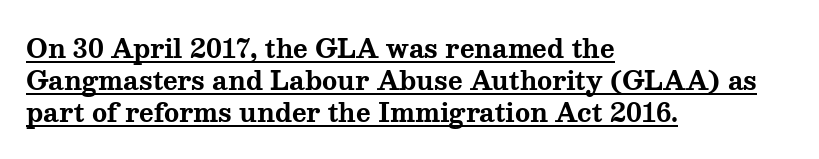
The image shows 25 px bold type, upright; set left-aligned, normal line spacing (1.28x), normal letter spacing, underlined.
